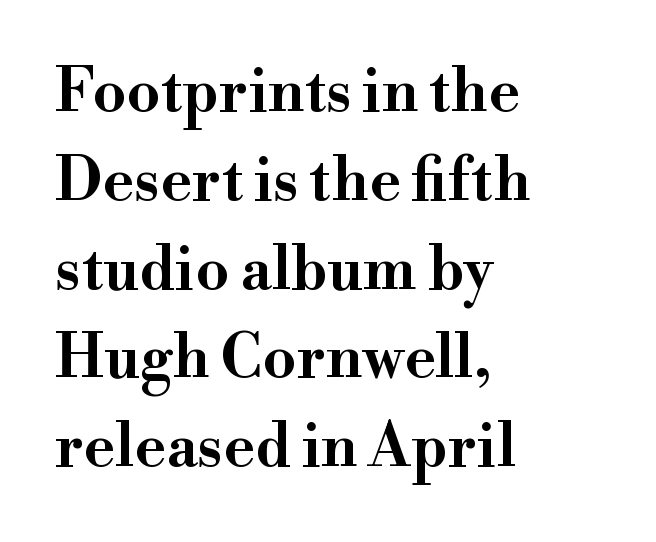
Q: Is the text italic (slanted)? A: No, it is upright.
Q: Is the typeface a serif or a sans-serif typeface? A: Serif.
Q: Is the text underlined? A: No.
Q: How is the paragraph aligned? A: Left-aligned.
Q: Is the spacing between letters normal or unusually wide? A: Normal.
Q: Is the spacing between lines tight, normal or loose? A: Normal.
Q: Width (condensed, normal, or wide)? A: Wide.
Q: Stroke contrast? A: High.
Q: x-height? A: Small.
Q: Monospaced? A: No.
